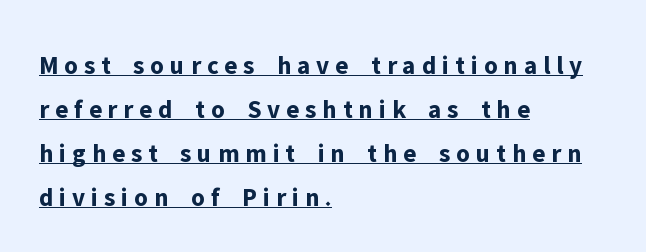
Q: Is the text bold? A: Yes.
Q: Is the text italic (slanted)? A: No, it is upright.
Q: Is the text underlined? A: Yes.
Q: How is the paragraph aligned? A: Left-aligned.
Q: Is the spacing between letters normal or unusually wide? A: Unusually wide.
Q: Is the spacing between lines tight, normal or loose? A: Normal.
